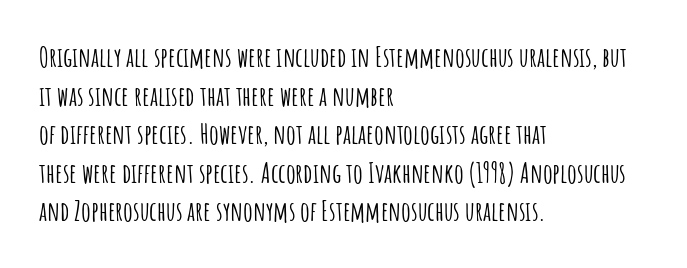
Q: Is the text italic (slanted)? A: No, it is upright.
Q: Is the text underlined? A: No.
Q: How is the paragraph aligned? A: Left-aligned.
Q: Is the spacing between letters normal or unusually wide? A: Normal.
Q: Is the spacing between lines tight, normal or loose? A: Normal.
